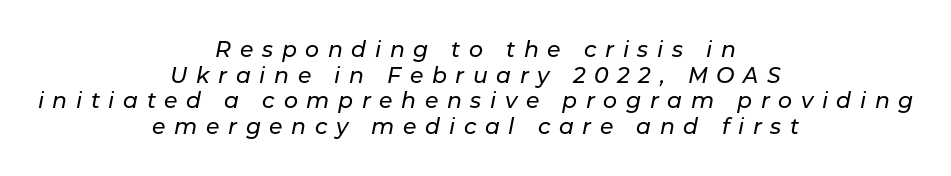
Plain, unruled lines of type. The compositor balanced each line on the midline. Look at the tracking — it's clearly loosened, letters drifting apart. Designer's note — italics engaged.
